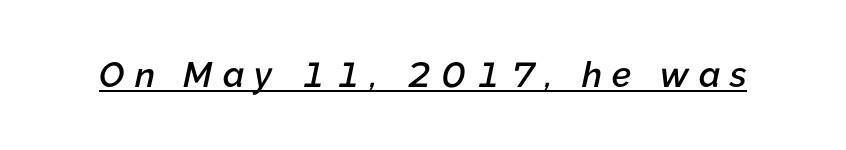
Q: Is the text bold? A: Semi-bold.
Q: Is the text italic (slanted)? A: Yes, it leans right by about 12 degrees.
Q: Is the text underlined? A: Yes.
Q: Is the spacing between letters normal or unusually wide? A: Unusually wide.
Q: Width (condensed, normal, or wide)? A: Normal.
Q: Stroke contrast? A: Low.
Q: x-height? A: Medium.
Q: Monospaced? A: No.
